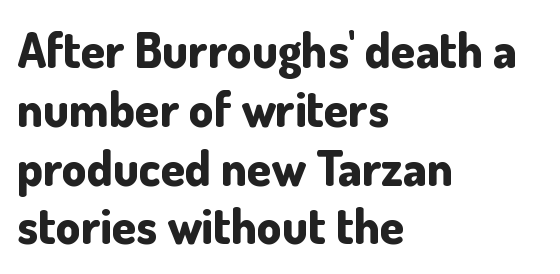
Letter spacing: default. Bold? Absolutely — the strokes are thick and heavy. A sans-serif font was chosen for this passage. Check under the words: just untouched page. Proportional: the letters do not fall into vertical columns.
